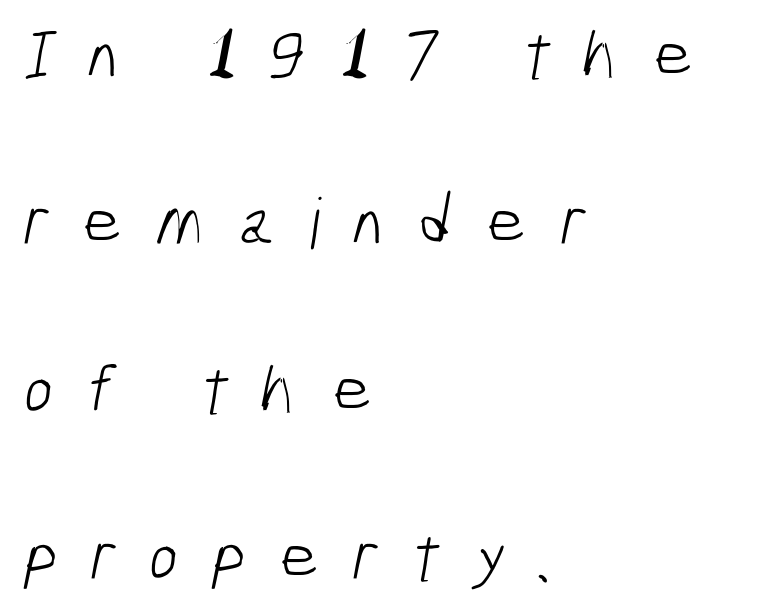
Q: Is the text bold? A: No.
Q: Is the typeface a serif or a sans-serif typeface? A: Sans-serif.
Q: Is the text underlined? A: No.
Q: How is the paragraph aligned? A: Left-aligned.
Q: Is the spacing between letters normal or unusually wide? A: Unusually wide.
Q: Is the spacing between lines tight, normal or loose? A: Loose.
Q: Width (condensed, normal, or wide)? A: Condensed.
Q: Stroke contrast? A: Low.
Q: x-height? A: Medium.
Q: Monospaced? A: No.
